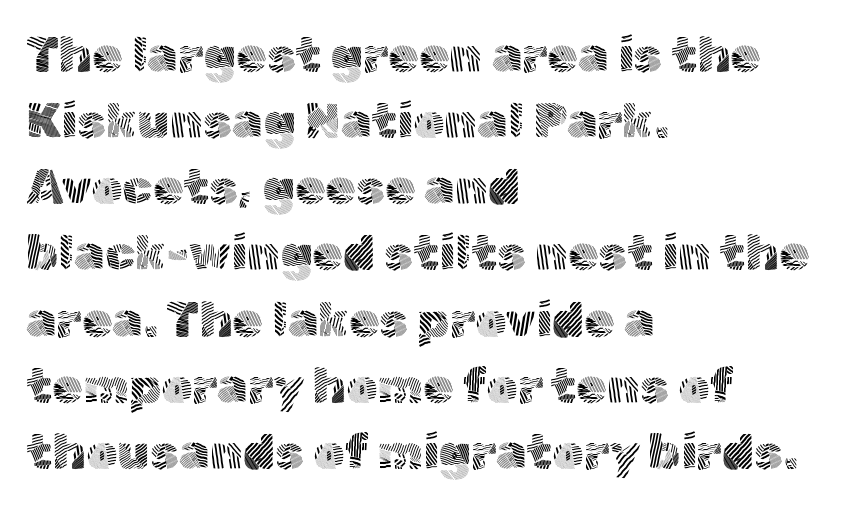
{"serif": "no", "italic": "no", "bold": "no", "weight": "light", "width": "normal", "x_height": "medium", "monospaced": "no", "underline": "no", "align": "left", "line_spacing": "normal", "line_spacing_ratio": 1.35, "letter_spacing": "normal", "letter_spacing_em": 0.0, "glyph_px": 49}
